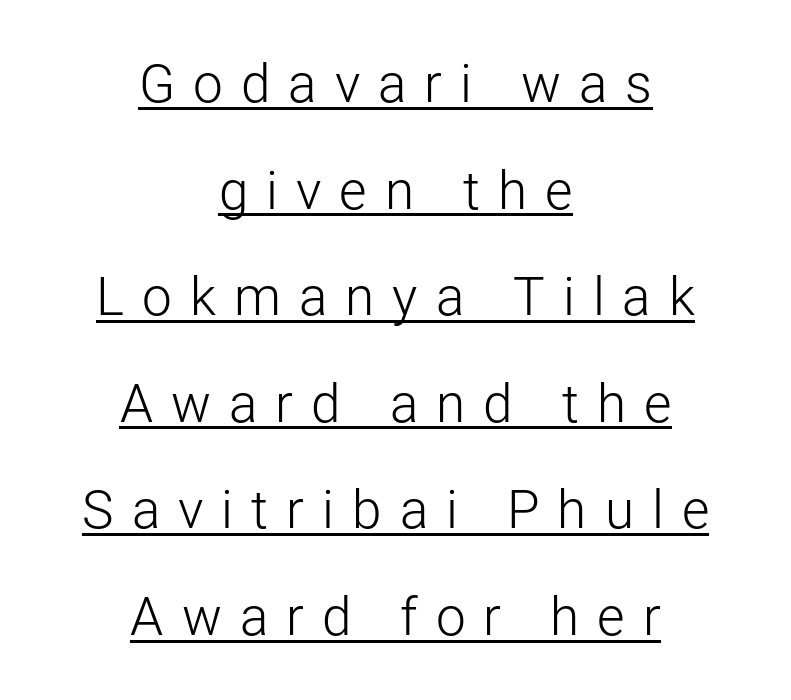
{"serif": "no", "italic": "no", "bold": "no", "weight": "light", "width": "normal", "stroke_contrast": "low", "x_height": "medium", "monospaced": "no", "underline": "yes", "align": "center", "line_spacing": "loose", "line_spacing_ratio": 2.01, "letter_spacing": "wide", "letter_spacing_em": 0.34, "glyph_px": 53}
